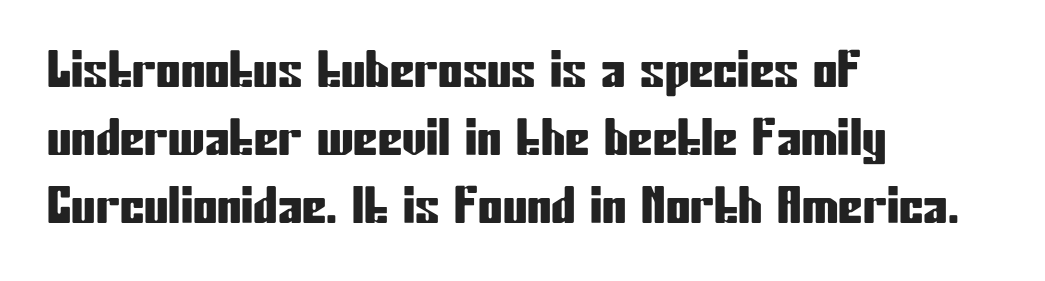
{"serif": "no", "italic": "no", "width": "condensed", "stroke_contrast": "low", "x_height": "medium", "monospaced": "no", "underline": "no", "align": "left", "line_spacing": "normal", "line_spacing_ratio": 1.39, "letter_spacing": "normal", "letter_spacing_em": 0.0, "glyph_px": 49}
